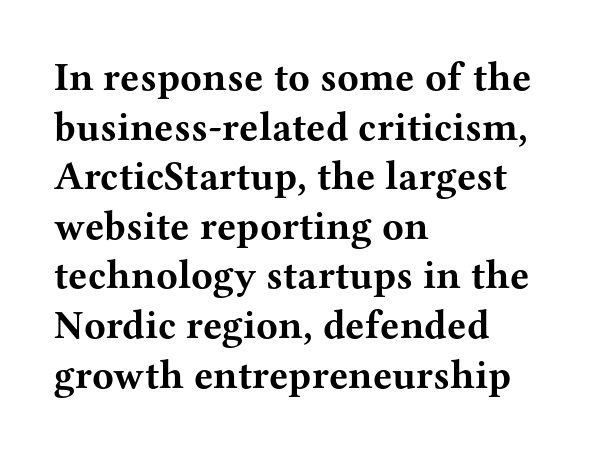
The image shows 40 px bold, wide serif type, upright; set left-aligned, line spacing 1.24x, normal letter spacing, not underlined; medium stroke contrast and a medium x-height.
